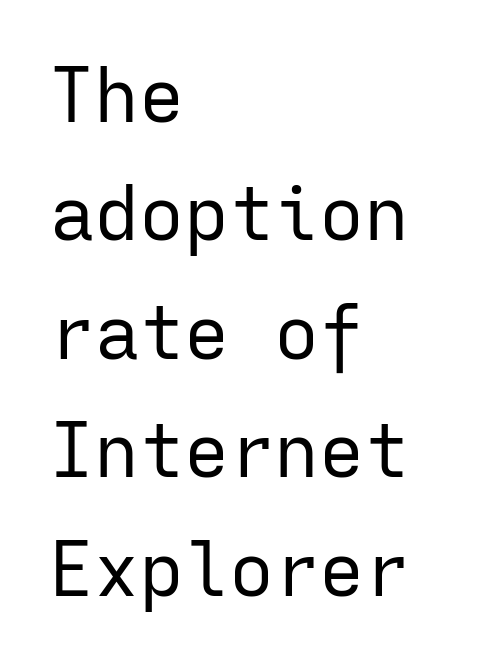
{"serif": "no", "italic": "no", "bold": "no", "weight": "regular", "width": "normal", "stroke_contrast": "low", "x_height": "medium", "monospaced": "yes", "underline": "no", "align": "left", "line_spacing": "normal", "line_spacing_ratio": 1.58, "letter_spacing": "normal", "letter_spacing_em": 0.0, "glyph_px": 75}
